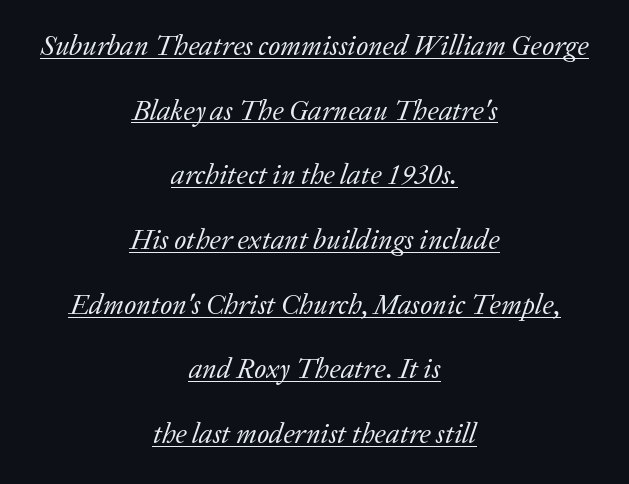
{"serif": "yes", "italic": "yes", "lean": "right", "slant_degrees": 20, "bold": "no", "weight": "regular", "width": "normal", "stroke_contrast": "low", "x_height": "medium", "monospaced": "no", "underline": "yes", "align": "center", "line_spacing": "loose", "line_spacing_ratio": 2.31, "letter_spacing": "normal", "letter_spacing_em": 0.0, "glyph_px": 28}
